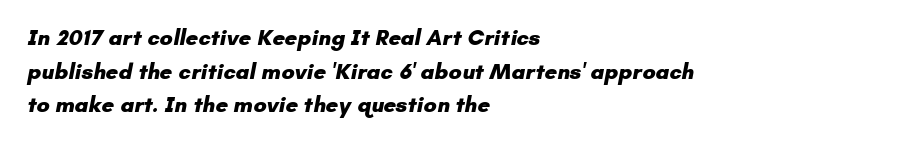
{"bold": "yes", "underline": "no", "align": "left", "line_spacing": "normal", "line_spacing_ratio": 1.53, "letter_spacing": "normal", "letter_spacing_em": 0.0, "glyph_px": 22}
